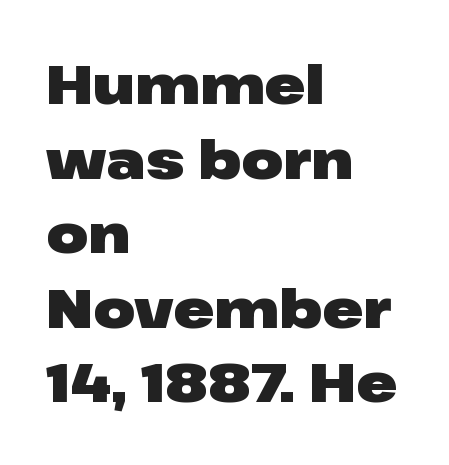
{"serif": "no", "italic": "no", "bold": "yes", "weight": "heavy", "width": "wide", "stroke_contrast": "low", "x_height": "medium", "monospaced": "no", "underline": "no", "align": "left", "line_spacing": "normal", "line_spacing_ratio": 1.38, "letter_spacing": "normal", "letter_spacing_em": 0.0, "glyph_px": 54}
